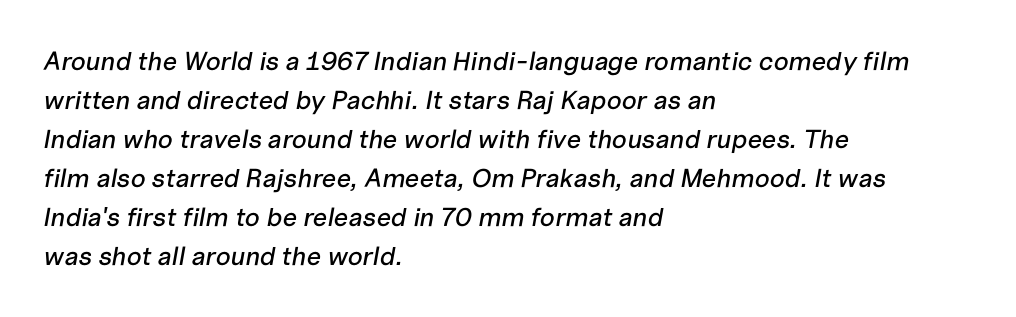
{"italic": "yes", "lean": "right", "slant_degrees": 10, "underline": "no", "align": "left", "line_spacing": "normal", "line_spacing_ratio": 1.5, "letter_spacing": "normal", "letter_spacing_em": 0.0, "glyph_px": 26}
